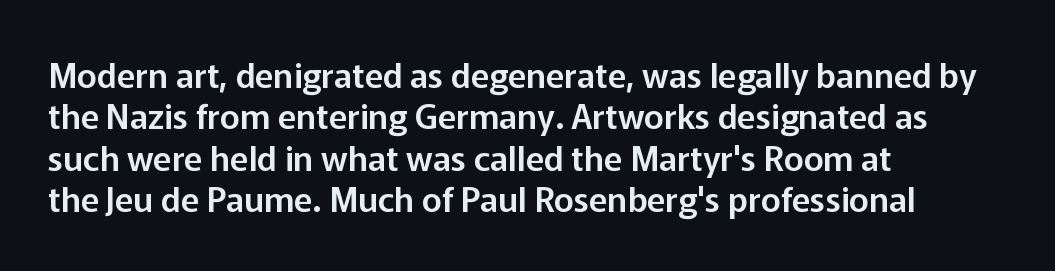
Q: Is the text italic (slanted)? A: No, it is upright.
Q: Is the typeface a serif or a sans-serif typeface? A: Sans-serif.
Q: Is the text underlined? A: No.
Q: How is the paragraph aligned? A: Left-aligned.
Q: Is the spacing between letters normal or unusually wide? A: Normal.
Q: Width (condensed, normal, or wide)? A: Normal.
Q: Stroke contrast? A: Low.
Q: x-height? A: Medium.
Q: Monospaced? A: No.
